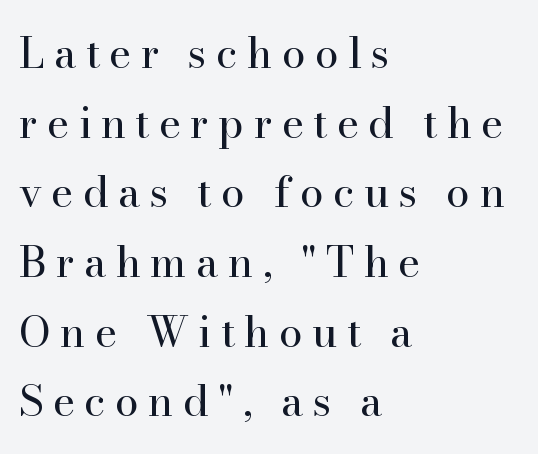
Q: Is the text bold? A: No.
Q: Is the text italic (slanted)? A: No, it is upright.
Q: Is the typeface a serif or a sans-serif typeface? A: Serif.
Q: Is the text underlined? A: No.
Q: How is the paragraph aligned? A: Left-aligned.
Q: Is the spacing between letters normal or unusually wide? A: Unusually wide.
Q: Is the spacing between lines tight, normal or loose? A: Normal.
Q: Width (condensed, normal, or wide)? A: Normal.
Q: Stroke contrast? A: High.
Q: x-height? A: Small.
Q: Monospaced? A: No.
